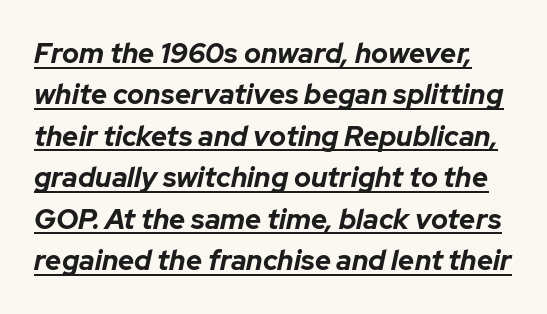
This is oblique type, the kind used for emphasis or titles. Stroke thickness is high; the sample reads as a true bold. Baseline-to-baseline distance is the conventional proportion of letter height. Default kerning and tracking; the words read as compact shapes.
